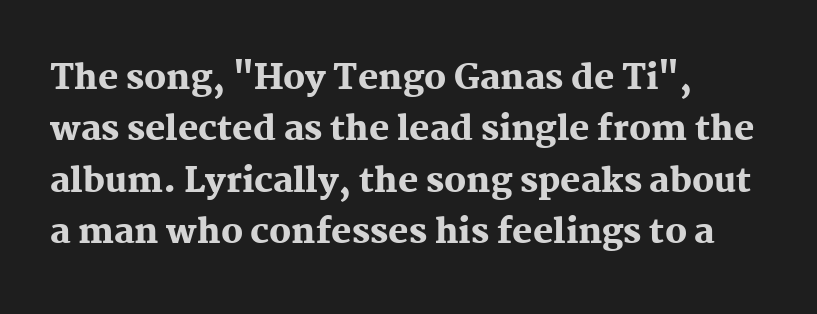
The image shows 34 px heavy serif type, upright; set left-aligned, normal line spacing (1.51x), normal letter spacing, not underlined; medium stroke contrast and a medium x-height.
